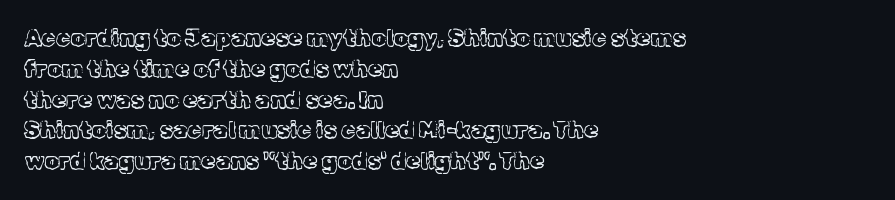
Q: Is the text bold? A: No.
Q: Is the text italic (slanted)? A: No, it is upright.
Q: Is the text underlined? A: No.
Q: How is the paragraph aligned? A: Left-aligned.
Q: Is the spacing between letters normal or unusually wide? A: Normal.
Q: Is the spacing between lines tight, normal or loose? A: Normal.
